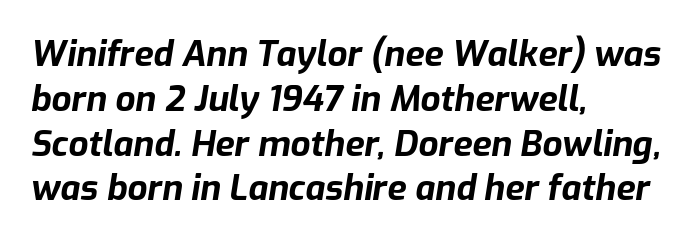
The rendering applies a slant to the glyphs. Horizontally, the lines are justified to the leading edge only. The passage shown is emphatically bold. Horizontal bands of white between lines are of average thickness. Nobody touched the tracking dial on this one.
